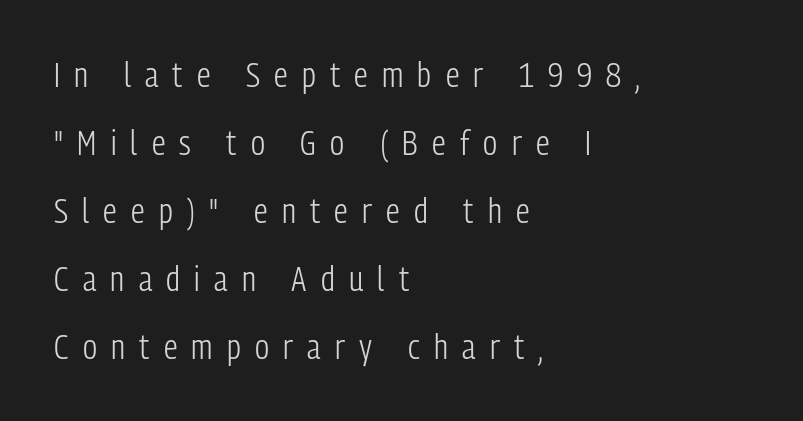
Characters follow at a spacing far wider than the type designer built in. No feet cap the strokes, marking this as sans-serif type. Compared with a typical body face, this is equally light or lighter still. Is there much room between lines? Yes — plenty of vertical air separates them. Caption: multi-line text, flush left, ragged right.
